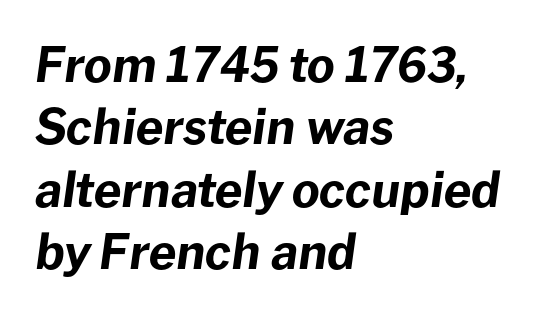
Q: Is the text bold? A: Yes.
Q: Is the text italic (slanted)? A: Yes, it leans right by about 8 degrees.
Q: Is the text underlined? A: No.
Q: How is the paragraph aligned? A: Left-aligned.
Q: Is the spacing between letters normal or unusually wide? A: Normal.
Q: Is the spacing between lines tight, normal or loose? A: Normal.
Q: Width (condensed, normal, or wide)? A: Normal.
Q: Stroke contrast? A: Low.
Q: x-height? A: Medium.
Q: Monospaced? A: No.
